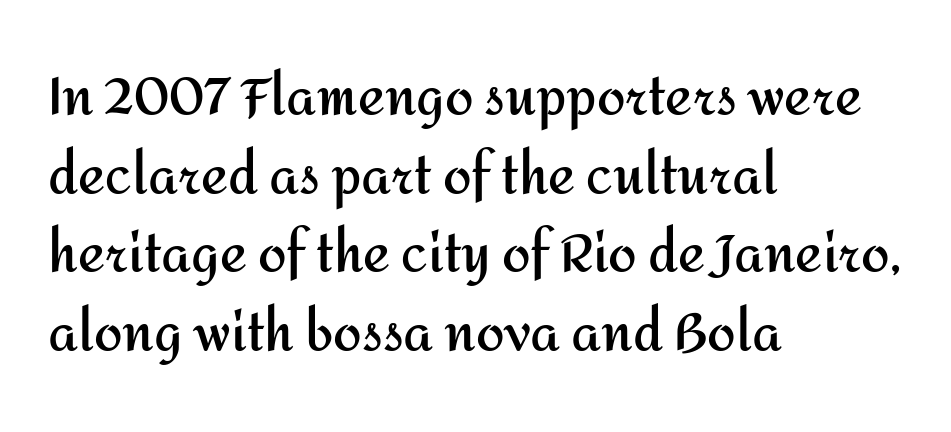
{"serif": "no", "italic": "no", "bold": "yes", "weight": "semibold", "width": "normal", "stroke_contrast": "medium", "x_height": "medium", "monospaced": "no", "underline": "no", "align": "left", "line_spacing": "normal", "line_spacing_ratio": 1.54, "letter_spacing": "normal", "letter_spacing_em": 0.0, "glyph_px": 51}
